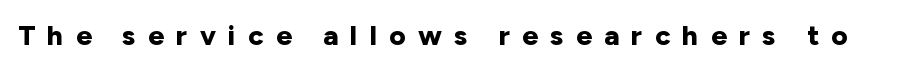
{"serif": "no", "italic": "no", "bold": "yes", "weight": "bold", "width": "normal", "stroke_contrast": "low", "x_height": "medium", "monospaced": "no", "underline": "no", "letter_spacing": "wide", "letter_spacing_em": 0.44, "glyph_px": 28}
